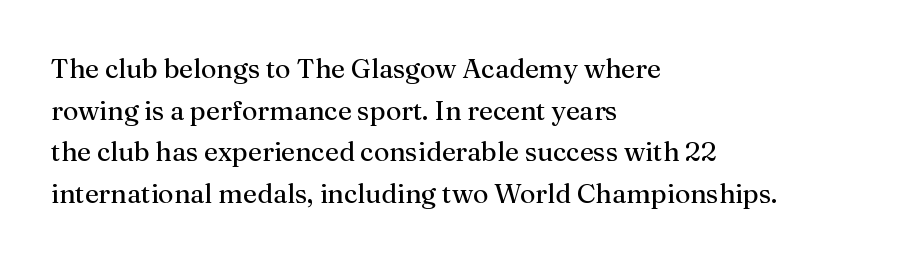
The image shows 27 px text type, upright; set left-aligned, normal line spacing (1.54x), normal letter spacing, not underlined.
